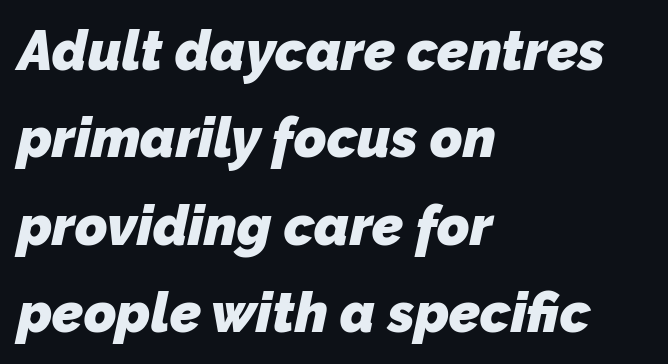
Q: Is the text bold? A: Yes.
Q: Is the typeface a serif or a sans-serif typeface? A: Sans-serif.
Q: Is the text underlined? A: No.
Q: How is the paragraph aligned? A: Left-aligned.
Q: Is the spacing between letters normal or unusually wide? A: Normal.
Q: Is the spacing between lines tight, normal or loose? A: Normal.
Q: Width (condensed, normal, or wide)? A: Normal.
Q: Stroke contrast? A: Low.
Q: x-height? A: Medium.
Q: Monospaced? A: No.
